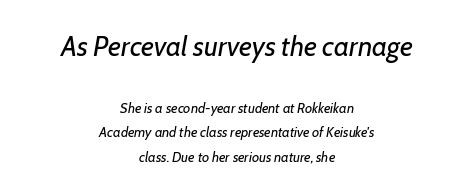
{"italic": "yes", "lean": "right", "slant_degrees": 7, "bold": "no", "weight": "regular", "width": "normal", "stroke_contrast": "low", "x_height": "medium", "monospaced": "no", "underline": "no", "align": "center", "line_spacing_ratio": 1.74, "letter_spacing": "normal", "letter_spacing_em": 0.0, "larger_block": "first", "size_ratio": 2.0, "glyph_px": 28}
